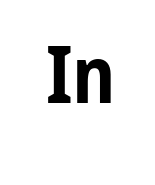
{"serif": "no", "italic": "no", "bold": "yes", "weight": "bold", "width": "condensed", "stroke_contrast": "low", "x_height": "medium", "monospaced": "no", "underline": "no", "letter_spacing": "normal", "letter_spacing_em": 0.0, "glyph_px": 79}
